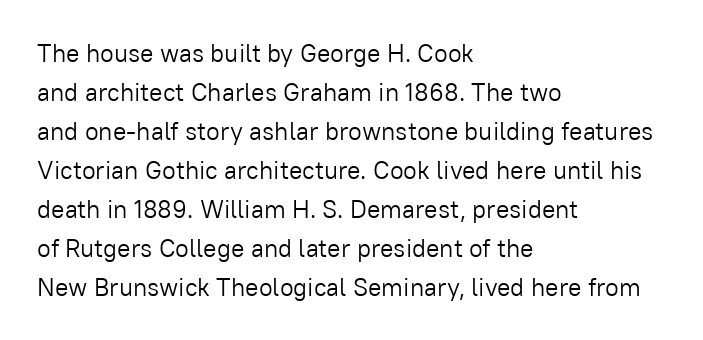
The image shows 25 px text type, upright; set left-aligned, normal line spacing (1.56x), normal letter spacing, not underlined.
